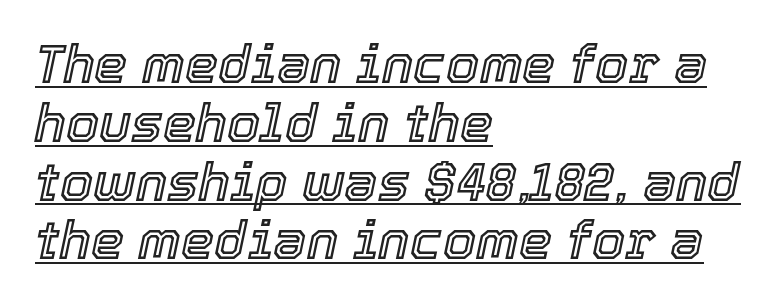
{"italic": "yes", "lean": "right", "slant_degrees": 12, "width": "normal", "x_height": "medium", "monospaced": "no", "underline": "yes", "align": "left", "line_spacing": "tight", "line_spacing_ratio": 1.11, "letter_spacing": "normal", "letter_spacing_em": 0.0, "glyph_px": 53}
